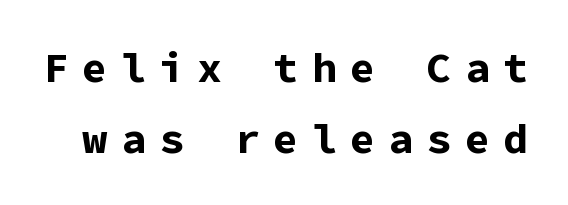
{"serif": "no", "italic": "no", "bold": "yes", "weight": "bold", "width": "normal", "stroke_contrast": "low", "x_height": "medium", "monospaced": "yes", "underline": "no", "line_spacing": "normal", "line_spacing_ratio": 1.69, "letter_spacing": "wide", "letter_spacing_em": 0.31, "glyph_px": 42}
